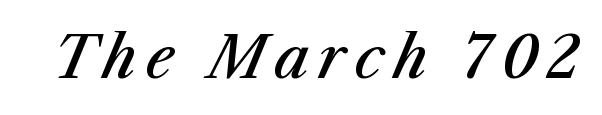
The image shows 57 px semibold type, italic (leaning right); set not underlined; medium stroke contrast and a medium x-height.
